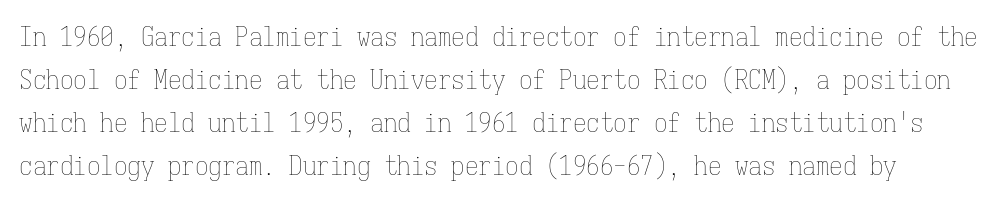
No heavy texture on the line: the type isn't bold. Honestly, the row spacing looks completely unremarkable. Has an underline been added? It has not. Here the glyphs are tracked normally, forming tight word shapes. Posture: straight, roman, zero tilt.
